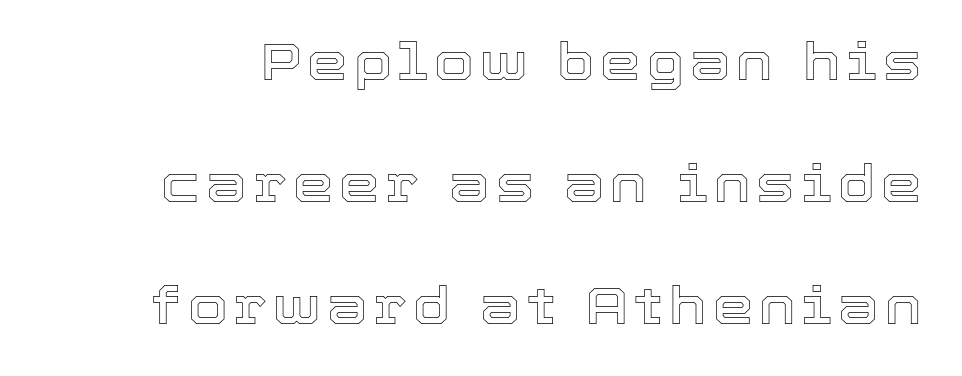
The image shows 51 px text type, upright; set loose line spacing (2.39x), not underlined; a medium x-height.
